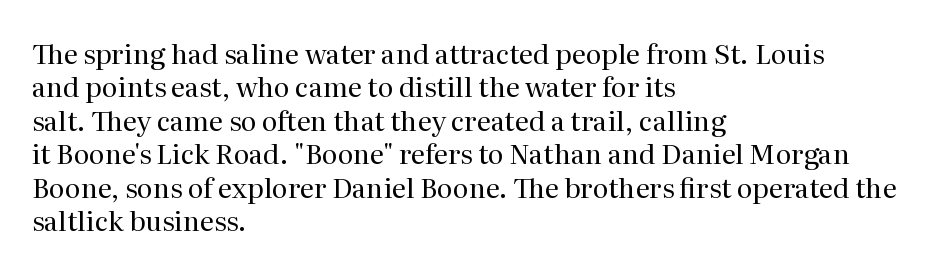
No letter is thick-stroked: the sample isn't bold. This rendering leaves character spacing at its baseline value. A bare baseline throughout the passage. Line beginnings align vertically; line endings do not. This sample uses an upright cut, with every glyph sitting square on the baseline.
